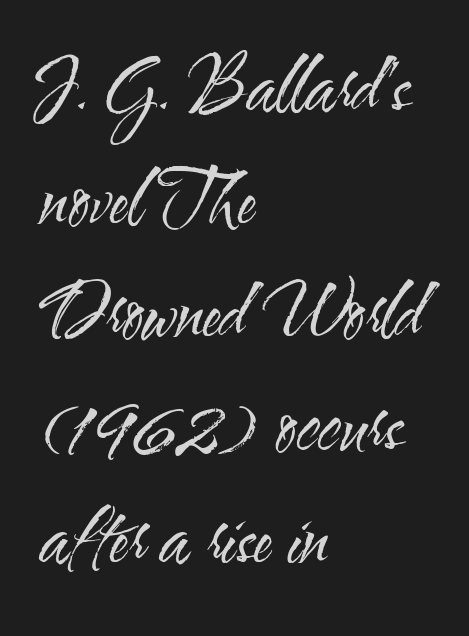
Q: Is the text bold? A: No.
Q: Is the text italic (slanted)? A: Yes.
Q: Is the typeface a serif or a sans-serif typeface? A: Sans-serif.
Q: Is the text underlined? A: No.
Q: How is the paragraph aligned? A: Left-aligned.
Q: Is the spacing between letters normal or unusually wide? A: Normal.
Q: Is the spacing between lines tight, normal or loose? A: Normal.
Q: Width (condensed, normal, or wide)? A: Condensed.
Q: Stroke contrast? A: Medium.
Q: x-height? A: Small.
Q: Monospaced? A: No.
